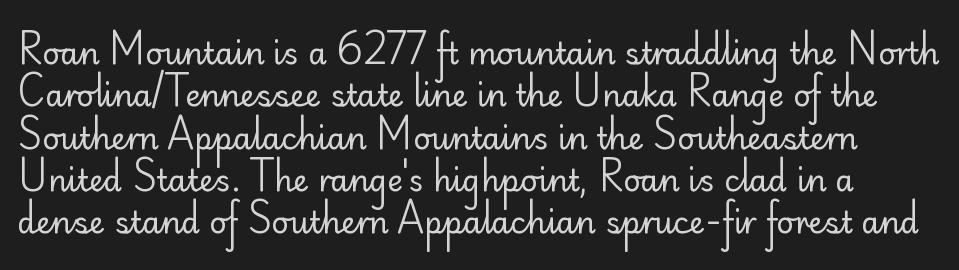
Q: Is the text bold? A: No.
Q: Is the text italic (slanted)? A: No, it is upright.
Q: Is the typeface a serif or a sans-serif typeface? A: Sans-serif.
Q: Is the text underlined? A: No.
Q: Is the spacing between letters normal or unusually wide? A: Normal.
Q: Is the spacing between lines tight, normal or loose? A: Normal.
Q: Width (condensed, normal, or wide)? A: Normal.
Q: Stroke contrast? A: Low.
Q: x-height? A: Small.
Q: Monospaced? A: No.
